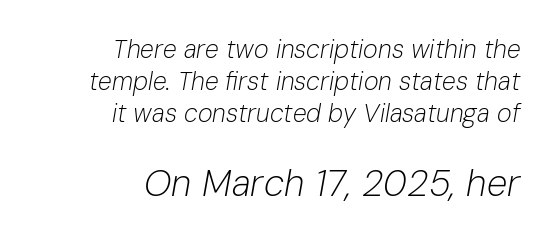
{"italic": "yes", "lean": "right", "slant_degrees": 10, "bold": "no", "weight": "light", "width": "normal", "stroke_contrast": "low", "x_height": "medium", "monospaced": "no", "underline": "no", "align": "right", "line_spacing": "normal", "line_spacing_ratio": 1.28, "letter_spacing": "normal", "letter_spacing_em": 0.0, "larger_block": "second", "size_ratio": 1.48, "glyph_px": 37}
